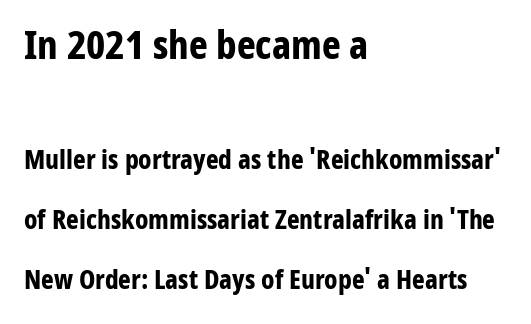
The image shows 40 px bold, condensed sans-serif type, upright; set left-aligned, loose line spacing (2.22x), normal letter spacing, not underlined; the first (top) block is 1.48x larger; low stroke contrast and a medium x-height.
